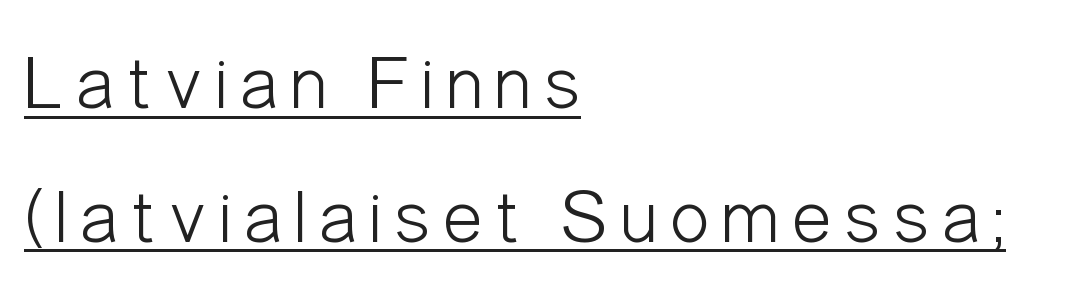
{"serif": "no", "italic": "no", "bold": "no", "weight": "light", "width": "condensed", "stroke_contrast": "low", "x_height": "medium", "monospaced": "no", "underline": "yes", "align": "left", "line_spacing_ratio": 1.76, "glyph_px": 76}
